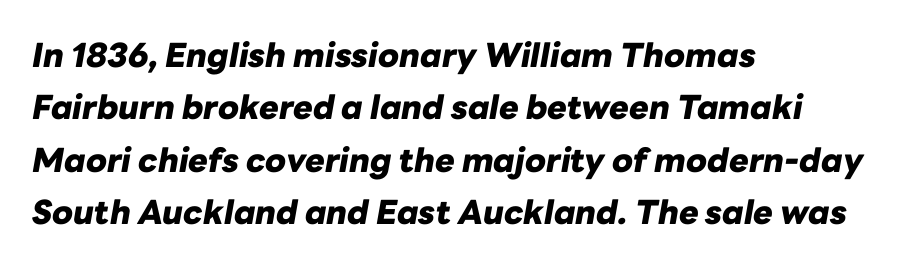
{"italic": "yes", "lean": "right", "slant_degrees": 10, "bold": "yes", "weight": "heavy", "width": "normal", "stroke_contrast": "low", "x_height": "medium", "monospaced": "no", "underline": "no", "align": "left", "line_spacing": "normal", "line_spacing_ratio": 1.59, "letter_spacing": "normal", "letter_spacing_em": 0.0, "glyph_px": 33}
